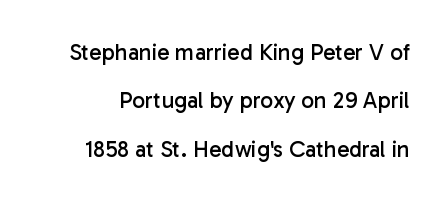
Q: Is the text bold? A: No.
Q: Is the text italic (slanted)? A: No, it is upright.
Q: Is the text underlined? A: No.
Q: Is the spacing between letters normal or unusually wide? A: Normal.
Q: Is the spacing between lines tight, normal or loose? A: Loose.
